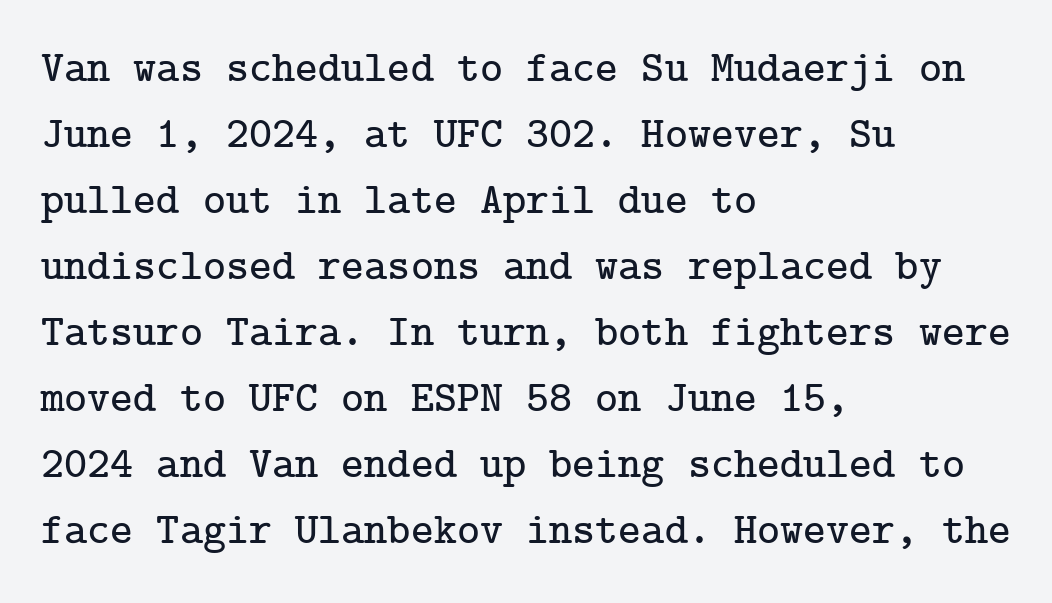
{"serif": "yes", "italic": "no", "width": "normal", "stroke_contrast": "low", "x_height": "medium", "underline": "no", "align": "left", "line_spacing": "normal", "line_spacing_ratio": 1.5, "letter_spacing": "normal", "letter_spacing_em": 0.0, "glyph_px": 44}
